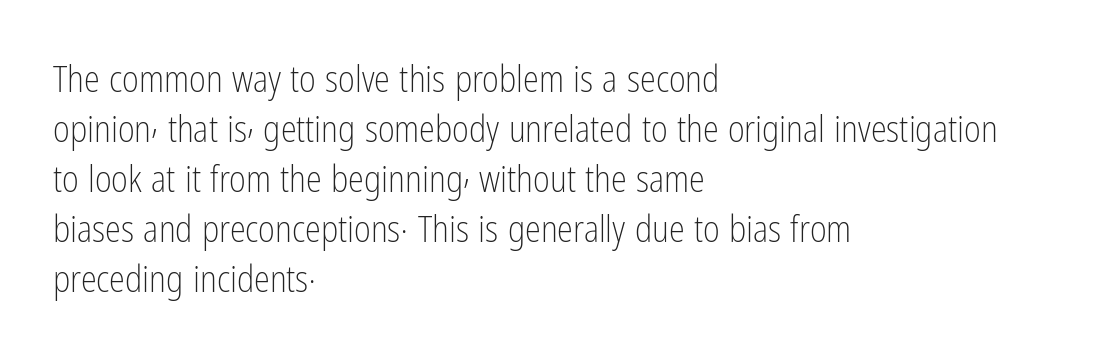
Q: Is the text bold? A: No.
Q: Is the text italic (slanted)? A: No, it is upright.
Q: Is the typeface a serif or a sans-serif typeface? A: Sans-serif.
Q: Is the text underlined? A: No.
Q: How is the paragraph aligned? A: Left-aligned.
Q: Is the spacing between letters normal or unusually wide? A: Normal.
Q: Is the spacing between lines tight, normal or loose? A: Normal.
Q: Width (condensed, normal, or wide)? A: Condensed.
Q: Stroke contrast? A: Low.
Q: x-height? A: Medium.
Q: Monospaced? A: No.
